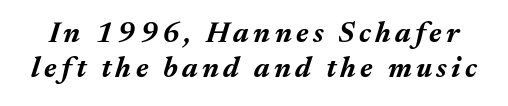
Q: Is the text bold? A: Yes.
Q: Is the text italic (slanted)? A: Yes, it leans right by about 17 degrees.
Q: Is the text underlined? A: No.
Q: Width (condensed, normal, or wide)? A: Normal.
Q: Stroke contrast? A: Medium.
Q: x-height? A: Medium.
Q: Monospaced? A: No.
